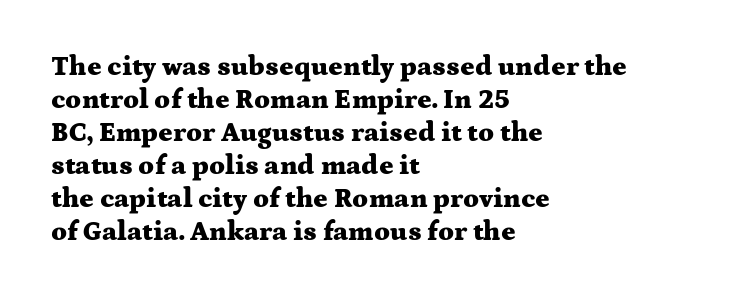
Q: Is the text bold? A: Yes.
Q: Is the text italic (slanted)? A: No, it is upright.
Q: Is the text underlined? A: No.
Q: How is the paragraph aligned? A: Left-aligned.
Q: Is the spacing between letters normal or unusually wide? A: Normal.
